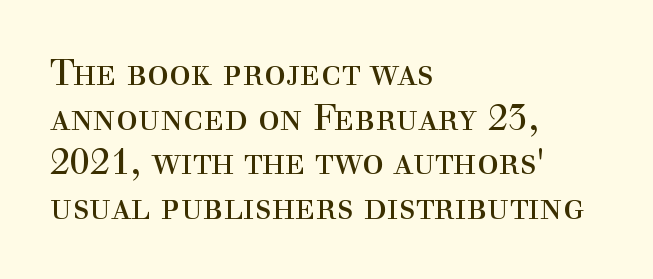
Look at the tracking — it's just the regular setting, nothing added. Does the type have serifs? Yes, each stem ends in a small foot. Vertical strokes here are truly vertical. In CSS terms this would be text-align: left.
